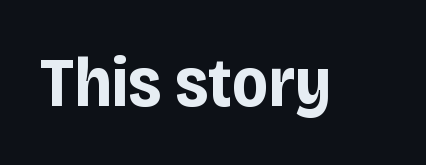
{"serif": "no", "italic": "no", "bold": "yes", "weight": "bold", "width": "condensed", "stroke_contrast": "low", "x_height": "large", "monospaced": "no", "underline": "no", "letter_spacing": "normal", "letter_spacing_em": 0.0, "glyph_px": 70}
